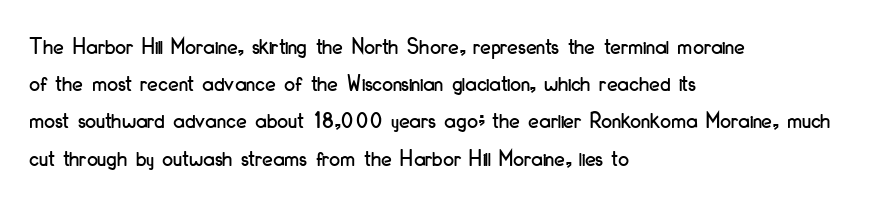
Interline gaps are of average width in this sample. The letters stand upright; this is a roman face. The face used here is rendered with its standard letterfit. Leftover space on each line is placed entirely after the last word. Beneath every word, the page is bare.
